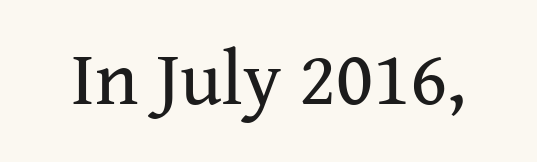
{"serif": "yes", "italic": "no", "bold": "no", "weight": "regular", "width": "normal", "stroke_contrast": "medium", "x_height": "medium", "monospaced": "no", "underline": "no", "letter_spacing": "normal", "letter_spacing_em": 0.0, "glyph_px": 77}
